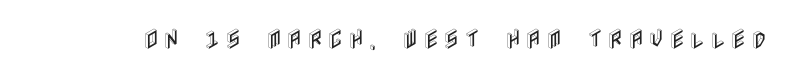
Q: Is the text italic (slanted)? A: No, it is upright.
Q: Is the text underlined? A: No.
Q: Is the spacing between letters normal or unusually wide? A: Unusually wide.
